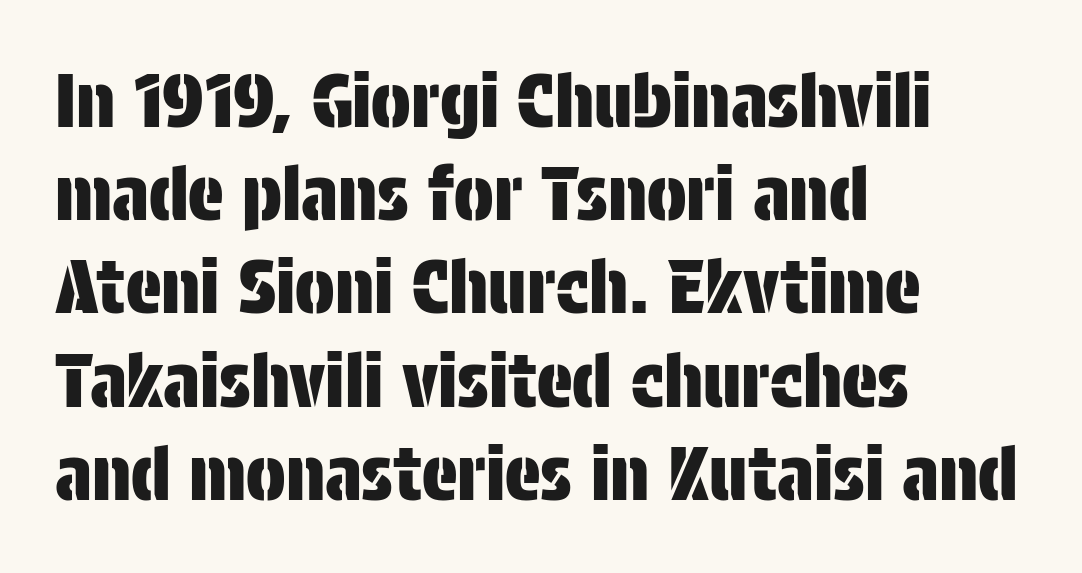
The image shows 74 px condensed sans-serif type, upright; set left-aligned, normal line spacing (1.26x), normal letter spacing, not underlined; low stroke contrast and a large x-height.
